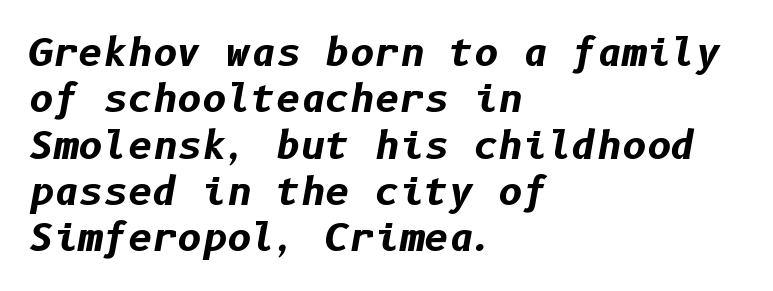
{"italic": "yes", "lean": "right", "slant_degrees": 10, "bold": "yes", "weight": "bold", "width": "normal", "stroke_contrast": "low", "x_height": "medium", "underline": "no", "align": "left", "line_spacing_ratio": 1.22, "letter_spacing": "normal", "letter_spacing_em": 0.0, "glyph_px": 38}
